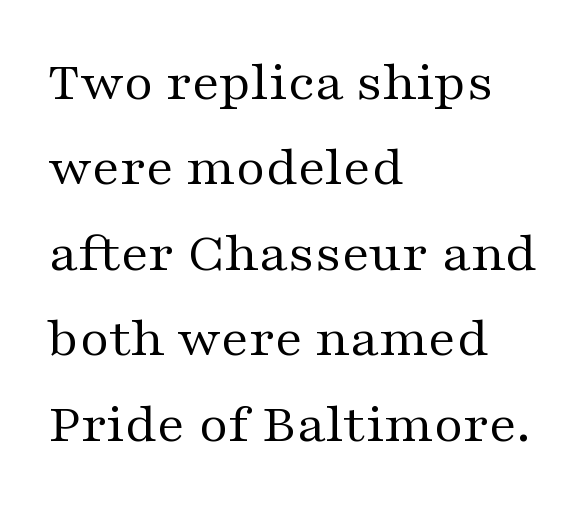
Q: Is the text bold? A: No.
Q: Is the text italic (slanted)? A: No, it is upright.
Q: Is the typeface a serif or a sans-serif typeface? A: Serif.
Q: Is the text underlined? A: No.
Q: How is the paragraph aligned? A: Left-aligned.
Q: Is the spacing between letters normal or unusually wide? A: Normal.
Q: Is the spacing between lines tight, normal or loose? A: Normal.
Q: Width (condensed, normal, or wide)? A: Wide.
Q: Stroke contrast? A: Medium.
Q: x-height? A: Medium.
Q: Monospaced? A: No.
